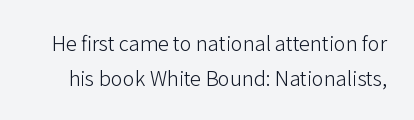
This is roman type, the default non-slanted kind. Is the type heavy? It reads as light-to-regular instead. How are the letters spaced? Ordinarily, with no added tracking. Type without underlining.
